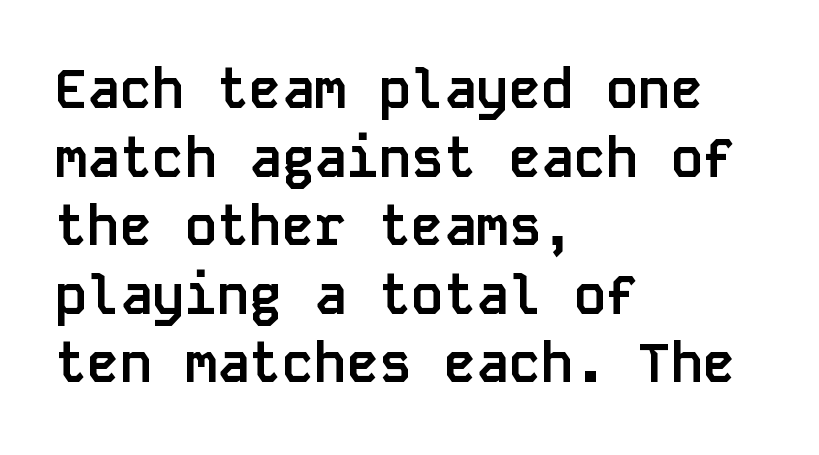
The image shows 54 px semibold sans-serif type, upright, monospaced; set left-aligned, normal line spacing (1.27x), normal letter spacing, not underlined; low stroke contrast and a large x-height.
